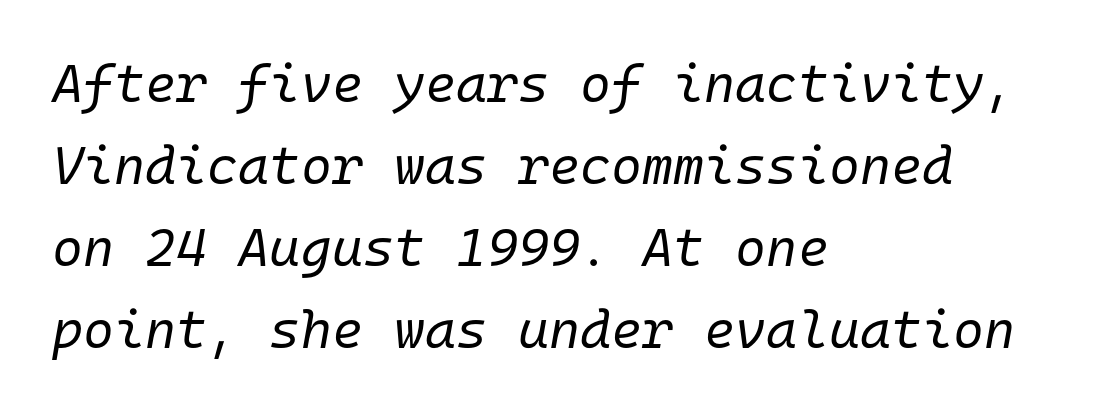
Q: Is the text bold? A: No.
Q: Is the text italic (slanted)? A: Yes, it leans right by about 10 degrees.
Q: Is the text underlined? A: No.
Q: How is the paragraph aligned? A: Left-aligned.
Q: Is the spacing between letters normal or unusually wide? A: Normal.
Q: Is the spacing between lines tight, normal or loose? A: Normal.
Q: Width (condensed, normal, or wide)? A: Normal.
Q: Stroke contrast? A: Low.
Q: x-height? A: Medium.
Q: Monospaced? A: Yes.
